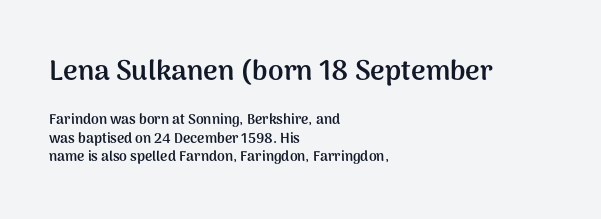
The typesetting leans heavy: a genuine bold. This is the regular roman posture of the typeface. In this sample the first text group is rendered at the bigger scale. The paragraph shown leans on its left margin. Notice how descenders clear the ascenders below comfortably — that's standard leading.
